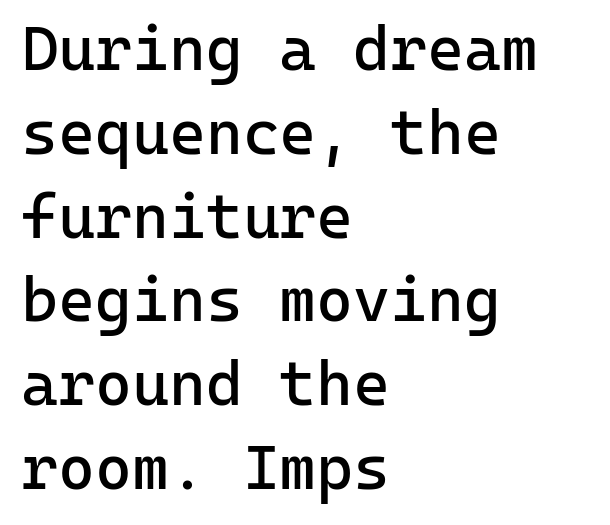
The image shows 63 px regular-weight sans-serif type, upright, monospaced; set left-aligned, normal line spacing (1.33x), normal letter spacing, not underlined; low stroke contrast and a medium x-height.
